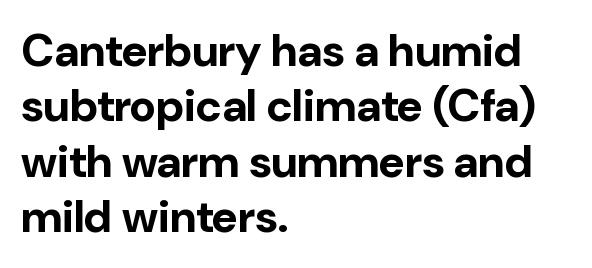
The paragraph has a hard left edge and a soft right edge. If you drew a line through each stem, it would be perfectly vertical. In terms of letterspacing, this is plain default setting. The space directly below the letters is spotless. You'd pick this weight for a headline — it's a proper bold. The passage shown is typed in a proportional face where columns would drift.
